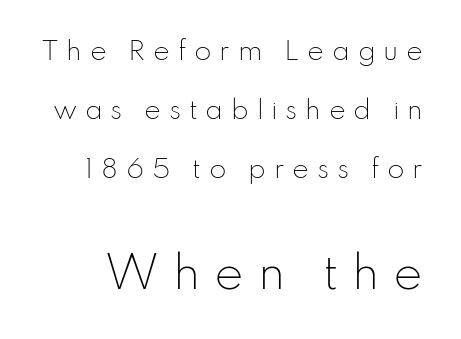
Q: Is the text bold? A: No.
Q: Is the text italic (slanted)? A: No, it is upright.
Q: Is the typeface a serif or a sans-serif typeface? A: Sans-serif.
Q: Is the text underlined? A: No.
Q: Is the spacing between letters normal or unusually wide? A: Unusually wide.
Q: Is the spacing between lines tight, normal or loose? A: Loose.
Q: Which block of text is set in a larger size, the first (top) or the second (bottom)? A: The second (bottom) one.
Q: Width (condensed, normal, or wide)? A: Normal.
Q: Stroke contrast? A: Low.
Q: x-height? A: Small.
Q: Monospaced? A: No.
